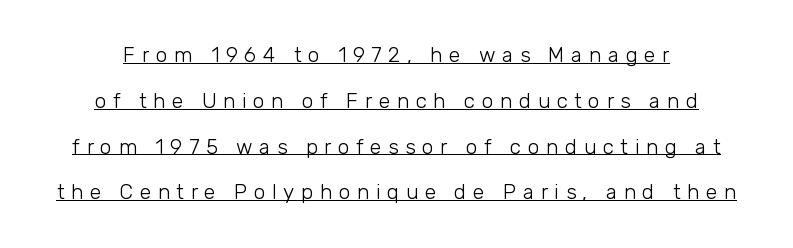
No chunkiness to these letters — they're not bold. Each line of the rendering has a horizontal stroke beneath the glyphs. The passage shown stacks its lines with a broad gap. The lettering stays uniformly vertical, giving the passage a roman look.
